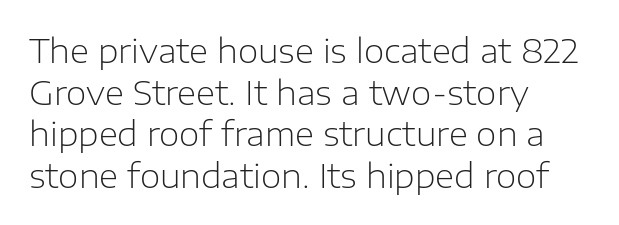
Q: Is the text bold? A: No.
Q: Is the text italic (slanted)? A: No, it is upright.
Q: Is the typeface a serif or a sans-serif typeface? A: Sans-serif.
Q: Is the text underlined? A: No.
Q: How is the paragraph aligned? A: Left-aligned.
Q: Is the spacing between letters normal or unusually wide? A: Normal.
Q: Is the spacing between lines tight, normal or loose? A: Normal.
Q: Width (condensed, normal, or wide)? A: Normal.
Q: Stroke contrast? A: Low.
Q: x-height? A: Medium.
Q: Monospaced? A: No.
